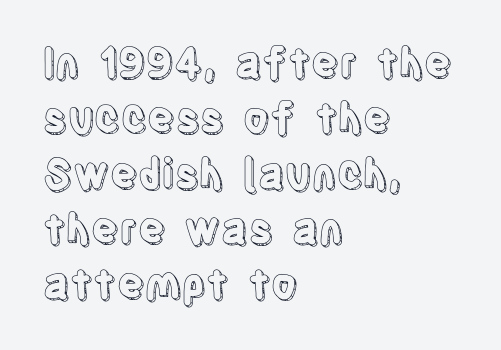
The image shows 41 px condensed type, upright; set left-aligned, normal line spacing (1.35x), normal letter spacing, not underlined; a large x-height.
